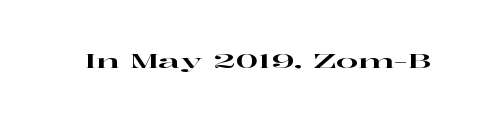
{"italic": "no", "underline": "no", "letter_spacing": "normal", "letter_spacing_em": 0.0, "glyph_px": 20}
